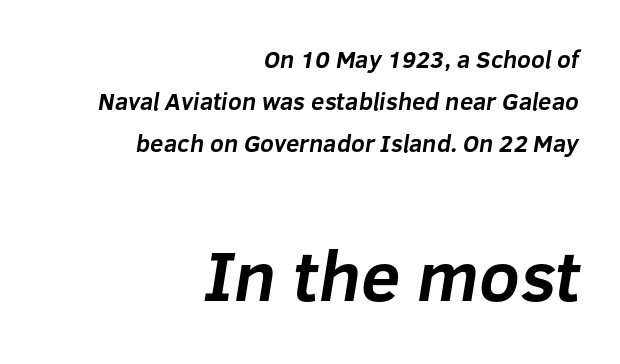
Q: Is the text bold? A: Yes.
Q: Is the typeface a serif or a sans-serif typeface? A: Sans-serif.
Q: Is the text underlined? A: No.
Q: How is the paragraph aligned? A: Right-aligned.
Q: Is the spacing between letters normal or unusually wide? A: Normal.
Q: Which block of text is set in a larger size, the first (top) or the second (bottom)? A: The second (bottom) one.
Q: Width (condensed, normal, or wide)? A: Normal.
Q: Stroke contrast? A: Low.
Q: x-height? A: Medium.
Q: Monospaced? A: No.
